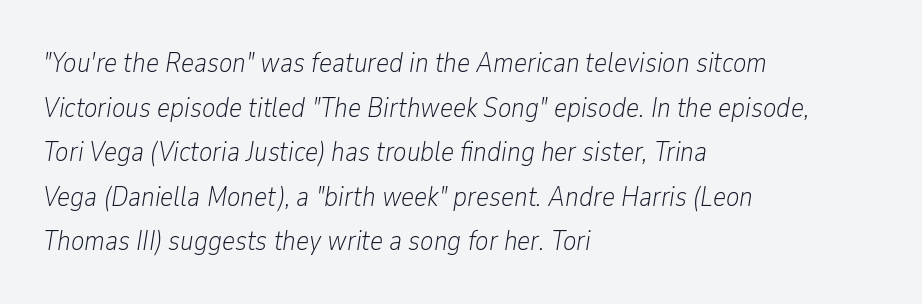
The image shows 28 px light, condensed type, italic (leaning right); set left-aligned, normal line spacing (1.59x), normal letter spacing, not underlined; low stroke contrast and a medium x-height.
